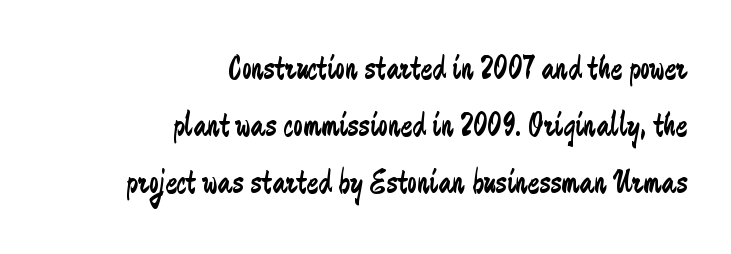
{"serif": "no", "bold": "no", "weight": "regular", "width": "condensed", "stroke_contrast": "low", "x_height": "small", "monospaced": "no", "underline": "no", "align": "right", "line_spacing": "normal", "line_spacing_ratio": 1.63, "letter_spacing": "normal", "letter_spacing_em": 0.0, "glyph_px": 35}
